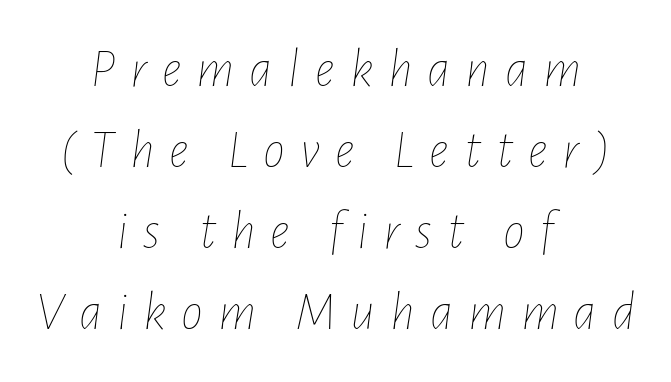
The lettering tilts uniformly, giving the passage an italic look. Short note: letters widely spaced. The glyphs are unaccompanied by any horizontal stroke below them. The passage is arranged like a title page — every line centered. Quick note: interline space is typical.
